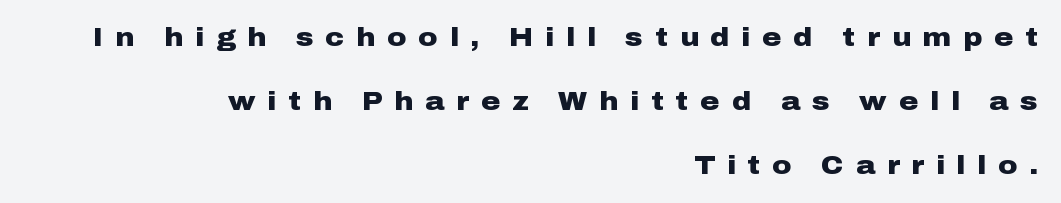
The image shows 26 px bold type, upright; set right-aligned, loose line spacing (2.46x), unusually wide letter spacing (+0.46 em), not underlined.
